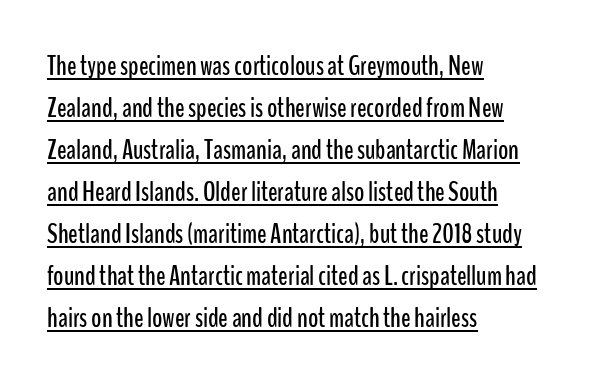
The rag falls on the right side of this text block. A typesetter would call this proportional, since set widths differ per character. Observe the absence of serifs on each vertical stroke in this sample. Italic? Not at all — the glyphs are vertical. The typesetter has applied underlining to the passage shown.
